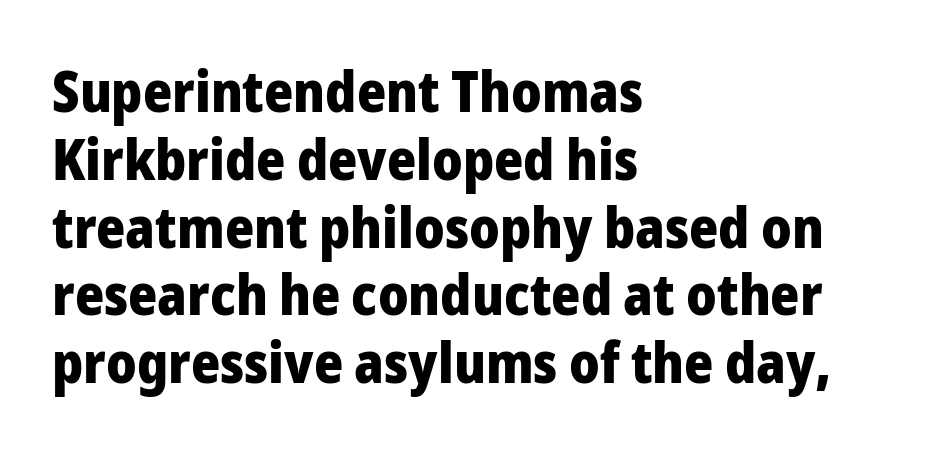
Does extra space separate the letters? No, they use regular spacing. Each row of text sits above clean, open space. Does the copy run flush right? No — it runs flush left. A typesetter would label this face a sans. Quick note: not italic, upright.
